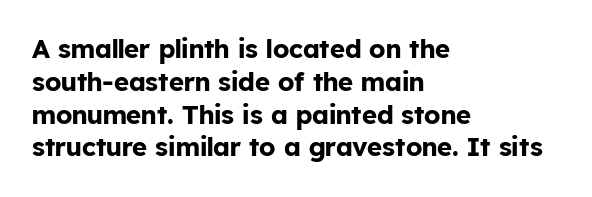
The image shows 26 px bold type, upright; set left-aligned, normal line spacing (1.26x), normal letter spacing, not underlined.
